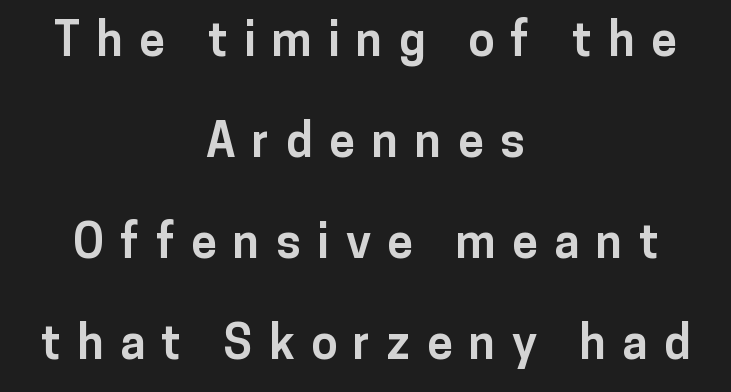
{"serif": "no", "italic": "no", "bold": "yes", "weight": "bold", "width": "normal", "stroke_contrast": "low", "x_height": "medium", "monospaced": "no", "underline": "no", "align": "center", "line_spacing": "loose", "line_spacing_ratio": 2.15, "letter_spacing": "wide", "letter_spacing_em": 0.35, "glyph_px": 47}
